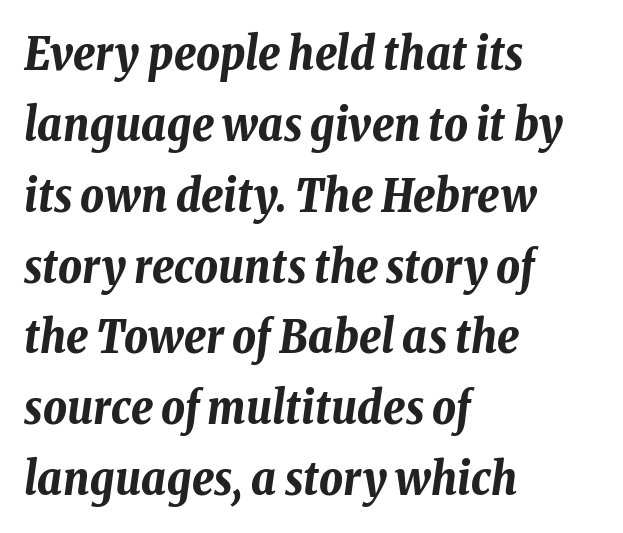
{"italic": "yes", "lean": "right", "slant_degrees": 8, "bold": "yes", "weight": "bold", "width": "condensed", "stroke_contrast": "low", "x_height": "medium", "monospaced": "no", "underline": "no", "align": "left", "line_spacing": "normal", "line_spacing_ratio": 1.54, "letter_spacing": "normal", "letter_spacing_em": 0.0, "glyph_px": 46}
